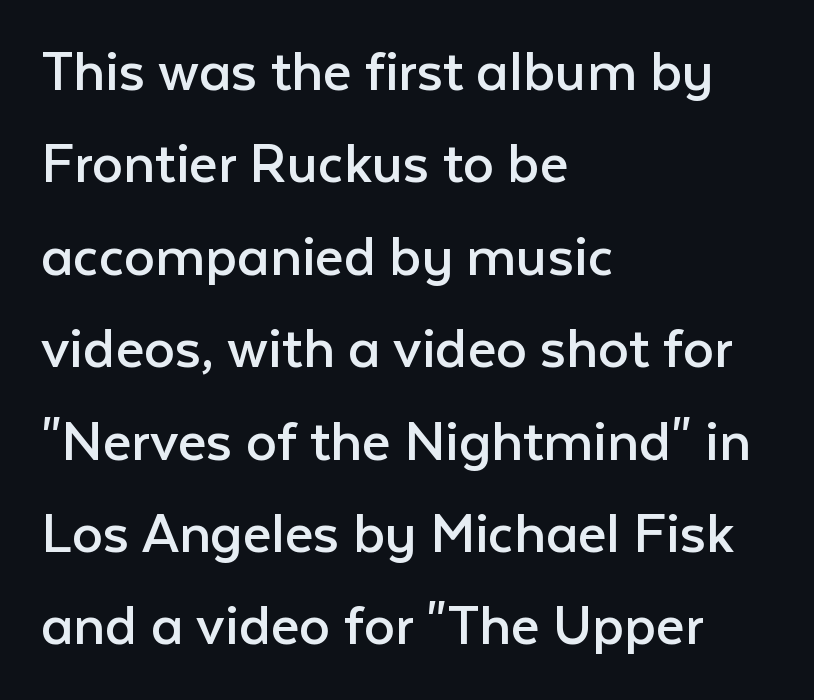
{"serif": "no", "italic": "no", "bold": "no", "weight": "regular", "width": "normal", "stroke_contrast": "low", "x_height": "medium", "monospaced": "no", "underline": "no", "align": "left", "line_spacing": "normal", "line_spacing_ratio": 1.49, "letter_spacing": "normal", "letter_spacing_em": 0.0, "glyph_px": 62}
